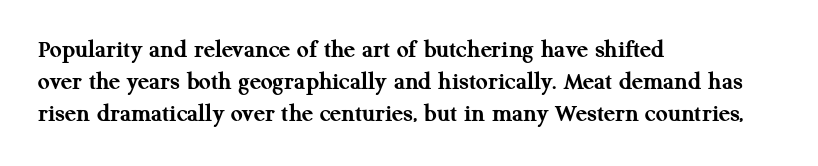
Q: Is the text bold? A: Yes.
Q: Is the text italic (slanted)? A: No, it is upright.
Q: Is the text underlined? A: No.
Q: How is the paragraph aligned? A: Left-aligned.
Q: Is the spacing between letters normal or unusually wide? A: Normal.
